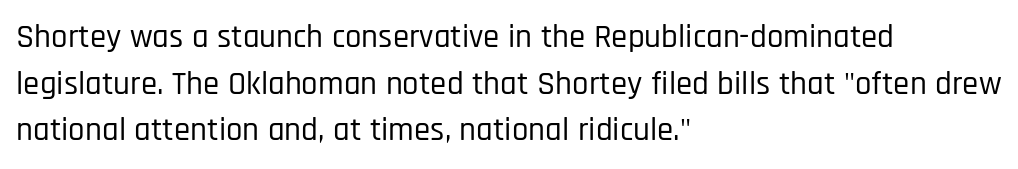
This is roman type, the default non-slanted kind. Type without underlining. The leading is moderate, giving the passage an even texture. Compared with a centered layout, this one pins lines to the left instead.
